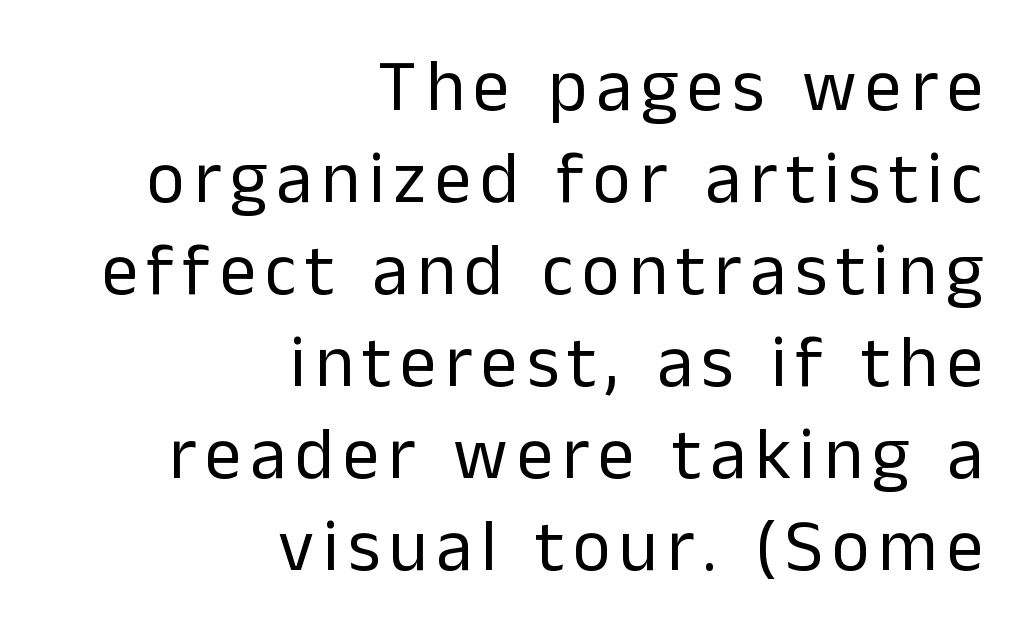
The glyphs in this specimen are sans serif. The foot of each line stays bare and open. Italic: no, the glyphs are upright roman. Interline gaps are of average width in this sample. In CSS terms this would be text-align: right.
